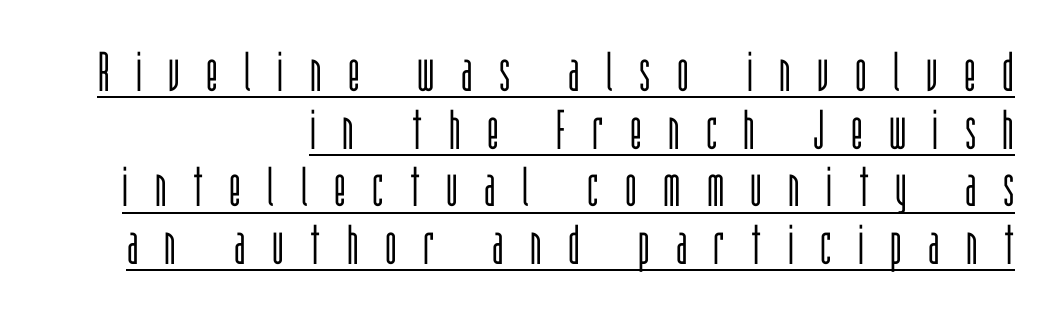
Honestly, the letter spacing is so wide it's the main thing you notice. If you drew a ruler down the right edge, every line would touch it. A typesetter would call this proportional, since set widths differ per character. No chunkiness to these letters — they're not bold.
